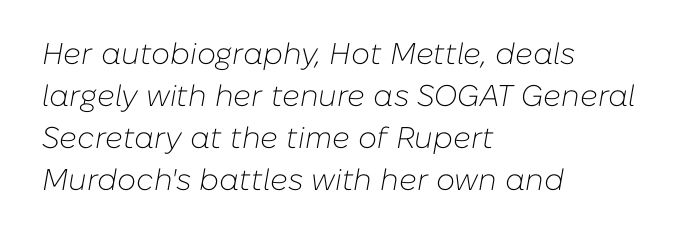
Q: Is the text bold? A: No.
Q: Is the text italic (slanted)? A: Yes, it leans right by about 10 degrees.
Q: Is the text underlined? A: No.
Q: How is the paragraph aligned? A: Left-aligned.
Q: Is the spacing between letters normal or unusually wide? A: Normal.
Q: Is the spacing between lines tight, normal or loose? A: Normal.
Q: Width (condensed, normal, or wide)? A: Normal.
Q: Stroke contrast? A: Low.
Q: x-height? A: Medium.
Q: Monospaced? A: No.
